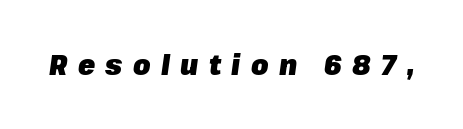
Proportional: the letters do not fall into vertical columns. Check under the words: just untouched page. In terms of posture, this sample is oblique. Is the type bold? Yes — the strokes are clearly thick and heavy. The gaps between neighbouring characters are conspicuously large.
